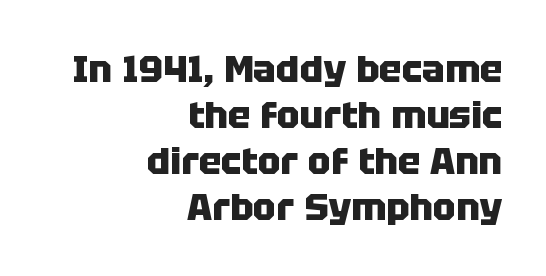
The image shows 38 px heavy sans-serif type, upright; set right-aligned, line spacing 1.21x, normal letter spacing, not underlined; low stroke contrast and a large x-height.
